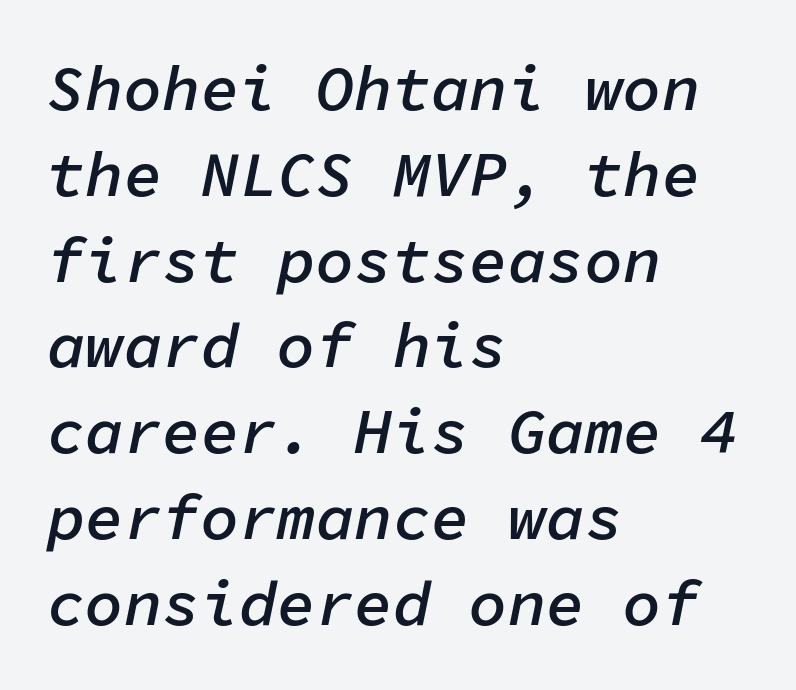
Q: Is the text bold? A: Semi-bold.
Q: Is the text italic (slanted)? A: Yes, it leans right by about 11 degrees.
Q: Is the text underlined? A: No.
Q: How is the paragraph aligned? A: Left-aligned.
Q: Is the spacing between letters normal or unusually wide? A: Normal.
Q: Is the spacing between lines tight, normal or loose? A: Normal.
Q: Width (condensed, normal, or wide)? A: Normal.
Q: Stroke contrast? A: Low.
Q: x-height? A: Medium.
Q: Monospaced? A: Yes.
